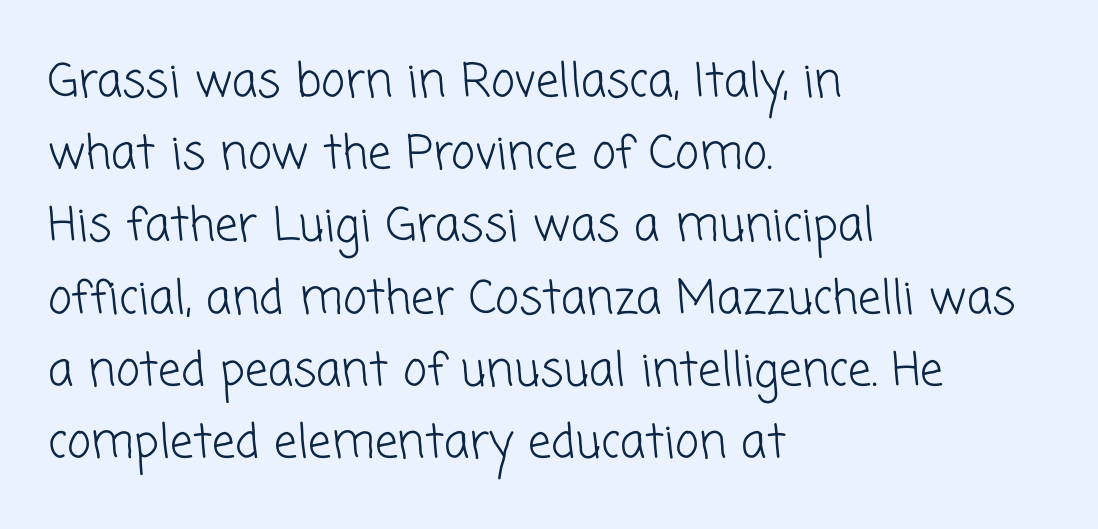
The image shows 46 px light sans-serif type; set left-aligned, normal line spacing (1.57x), normal letter spacing, not underlined; low stroke contrast and a medium x-height.
